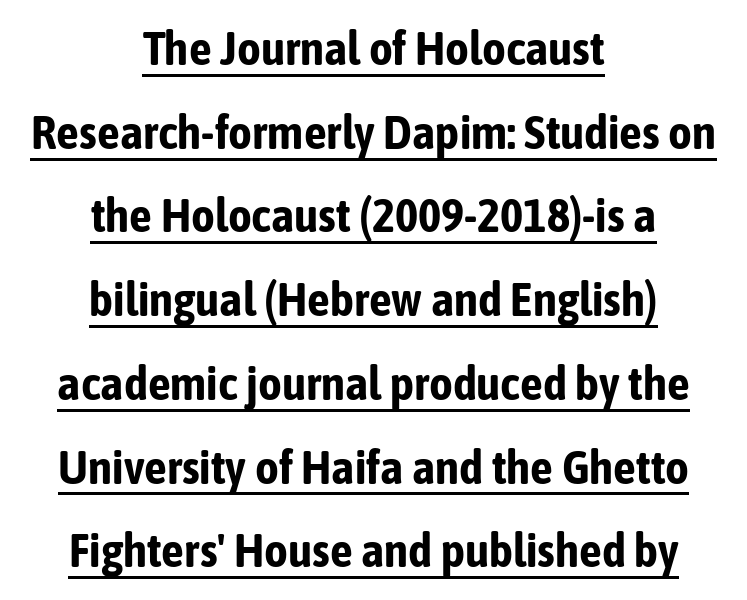
The image shows 46 px bold, condensed sans-serif type, upright; set centered, line spacing 1.82x, normal letter spacing, underlined; low stroke contrast and a medium x-height.
